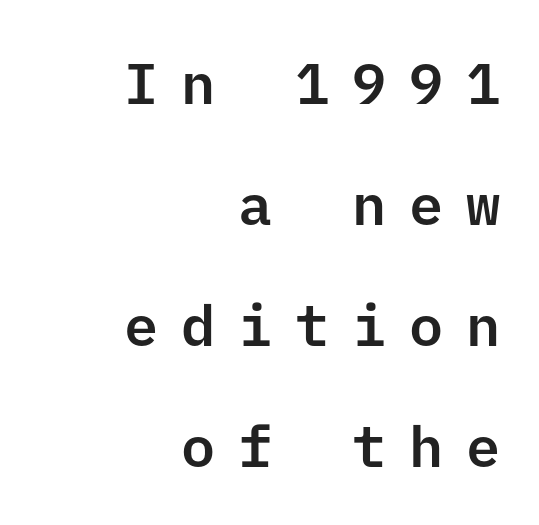
This is roman type, the default non-slanted kind. These lines are composed in type without serifs. Plain, unruled lines of type. Alignment: flush right. Between one letter and the next there's a generous, obvious gap.
